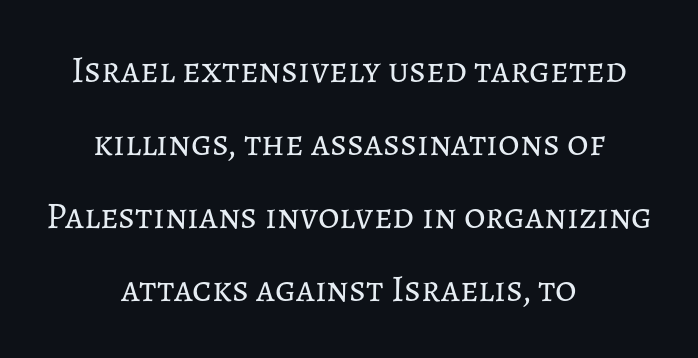
{"italic": "no", "bold": "no", "weight": "regular", "width": "normal", "stroke_contrast": "low", "x_height": "medium", "monospaced": "no", "underline": "no", "align": "center", "line_spacing": "loose", "line_spacing_ratio": 1.97, "letter_spacing": "normal", "letter_spacing_em": 0.0, "glyph_px": 37}
